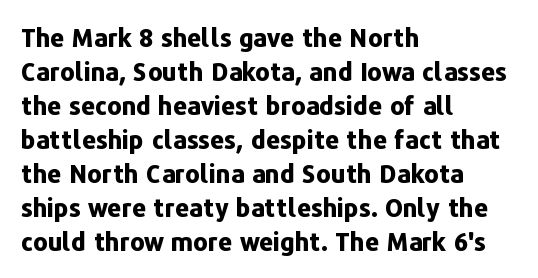
The image shows 25 px bold type, upright; set left-aligned, normal line spacing (1.36x), normal letter spacing, not underlined.
